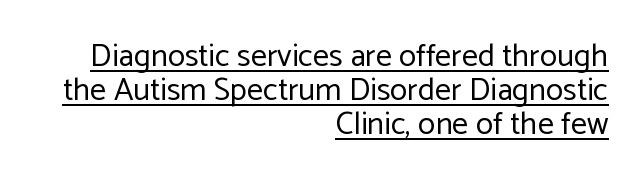
{"serif": "no", "italic": "no", "bold": "no", "weight": "regular", "width": "normal", "stroke_contrast": "low", "x_height": "medium", "monospaced": "no", "underline": "yes", "align": "right", "line_spacing": "tight", "line_spacing_ratio": 1.06, "letter_spacing": "normal", "letter_spacing_em": 0.0, "glyph_px": 32}
